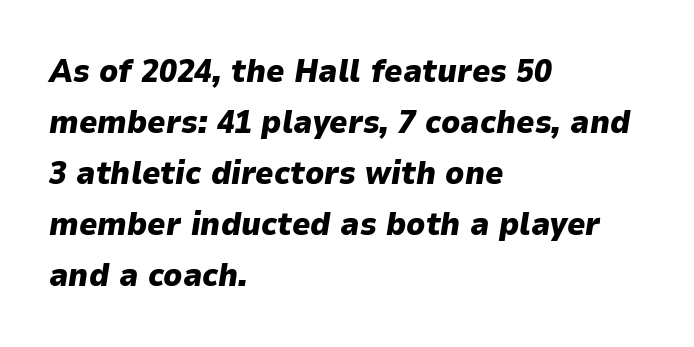
The image shows 32 px heavy type, italic (leaning right); set left-aligned, normal line spacing (1.59x), normal letter spacing, not underlined; low stroke contrast and a medium x-height.
